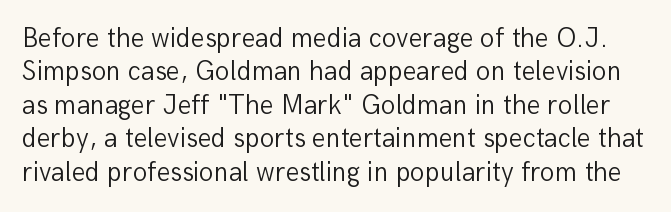
The image shows 27 px text type, upright; set line spacing 1.24x, normal letter spacing, not underlined.
